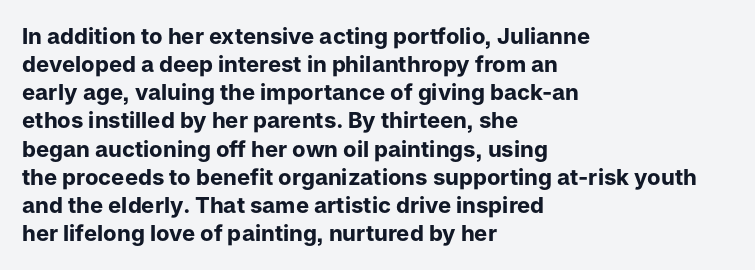
{"italic": "no", "bold": "yes", "underline": "no", "align": "left", "line_spacing": "normal", "line_spacing_ratio": 1.28, "letter_spacing": "normal", "letter_spacing_em": 0.0, "glyph_px": 22}
